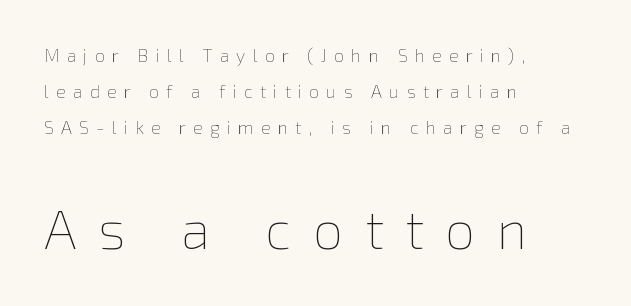
You could not count columns in this text — the font is proportionally spaced. The tracking reads as deliberately expanded to a designer's eye. Ordinary non-slanted type is in use. The letterforms sit at book weight or below. Vertically, the passage feels expansive, rows floating well apart. The gap between lines stays unmarked.
